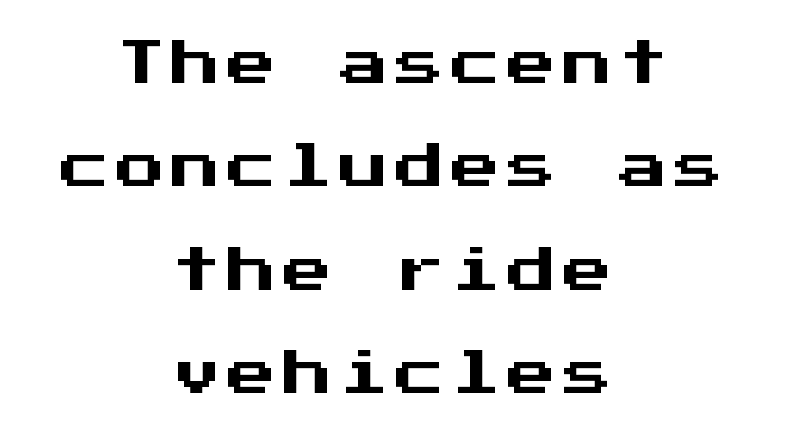
{"serif": "no", "italic": "no", "width": "normal", "stroke_contrast": "medium", "x_height": "medium", "monospaced": "yes", "underline": "no", "align": "center", "line_spacing": "loose", "line_spacing_ratio": 2.11, "glyph_px": 49}
